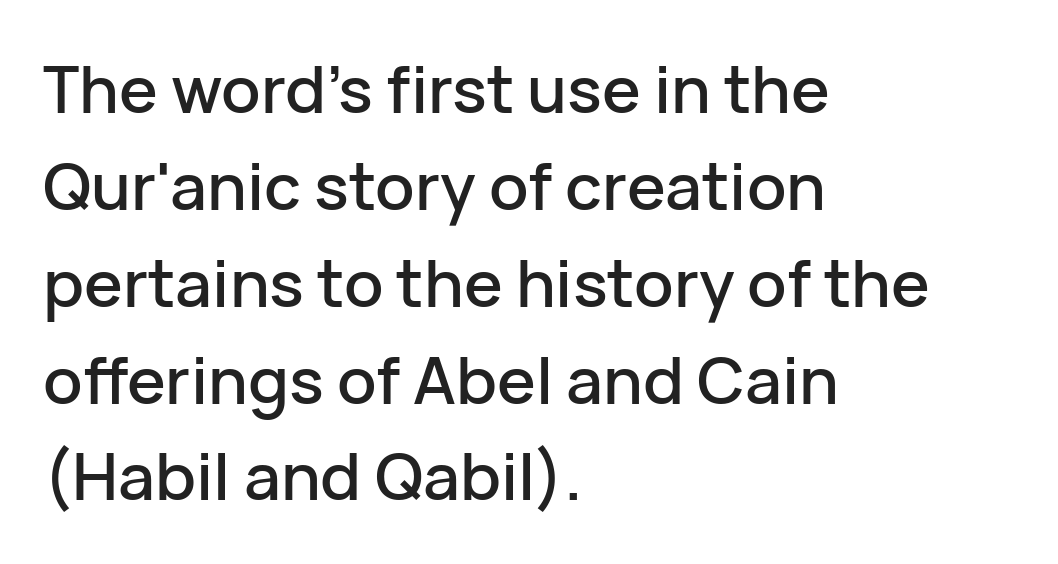
Q: Is the text italic (slanted)? A: No, it is upright.
Q: Is the typeface a serif or a sans-serif typeface? A: Sans-serif.
Q: Is the text underlined? A: No.
Q: How is the paragraph aligned? A: Left-aligned.
Q: Is the spacing between letters normal or unusually wide? A: Normal.
Q: Is the spacing between lines tight, normal or loose? A: Normal.
Q: Width (condensed, normal, or wide)? A: Normal.
Q: Stroke contrast? A: Low.
Q: x-height? A: Medium.
Q: Monospaced? A: No.
